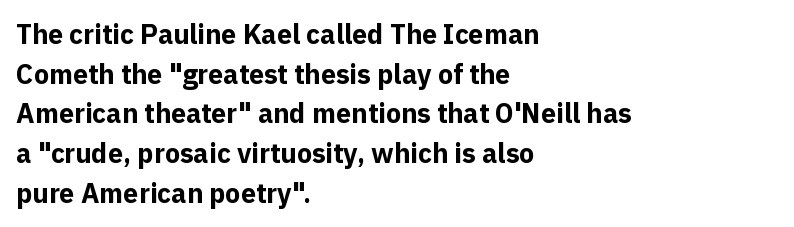
Q: Is the text bold? A: Yes.
Q: Is the text italic (slanted)? A: No, it is upright.
Q: Is the text underlined? A: No.
Q: How is the paragraph aligned? A: Left-aligned.
Q: Is the spacing between letters normal or unusually wide? A: Normal.
Q: Is the spacing between lines tight, normal or loose? A: Normal.
